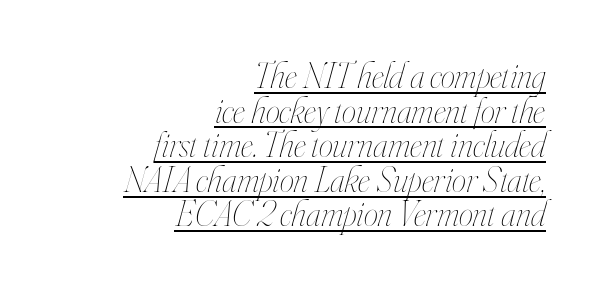
{"italic": "yes", "lean": "right", "slant_degrees": 16, "bold": "no", "weight": "thin", "width": "condensed", "stroke_contrast": "high", "x_height": "small", "monospaced": "no", "underline": "yes", "align": "right", "line_spacing": "tight", "line_spacing_ratio": 0.96, "letter_spacing": "normal", "letter_spacing_em": 0.0, "glyph_px": 36}
